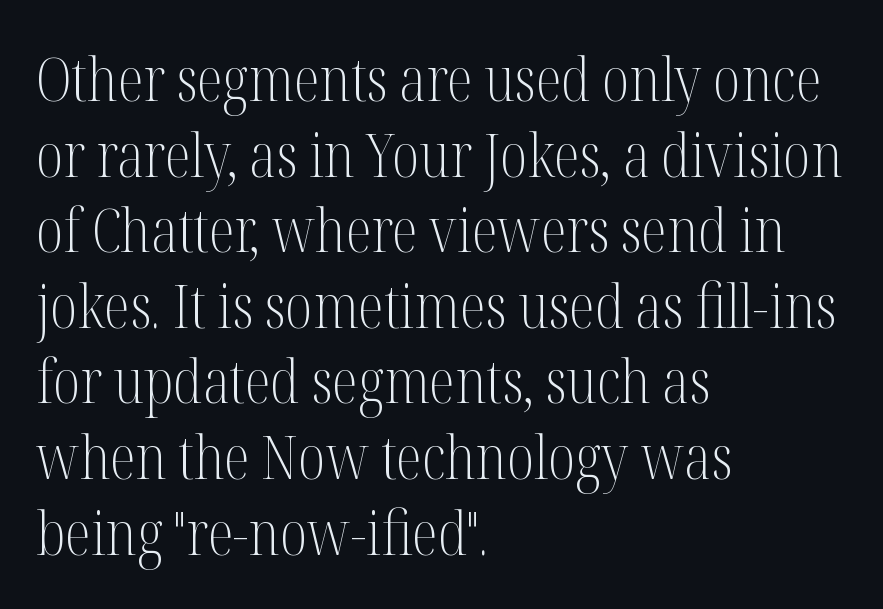
Q: Is the text bold? A: No.
Q: Is the text italic (slanted)? A: No, it is upright.
Q: Is the typeface a serif or a sans-serif typeface? A: Serif.
Q: Is the text underlined? A: No.
Q: How is the paragraph aligned? A: Left-aligned.
Q: Is the spacing between letters normal or unusually wide? A: Normal.
Q: Is the spacing between lines tight, normal or loose? A: Normal.
Q: Width (condensed, normal, or wide)? A: Condensed.
Q: Stroke contrast? A: Medium.
Q: x-height? A: Medium.
Q: Monospaced? A: No.
